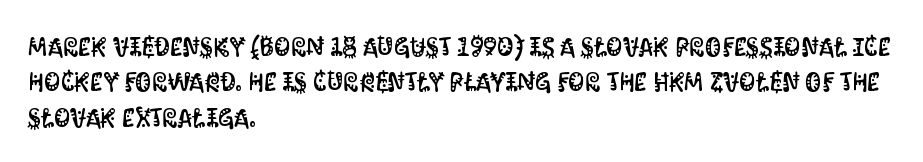
{"italic": "no", "underline": "no", "align": "left", "line_spacing": "normal", "line_spacing_ratio": 1.36, "letter_spacing": "normal", "letter_spacing_em": 0.0, "glyph_px": 26}
